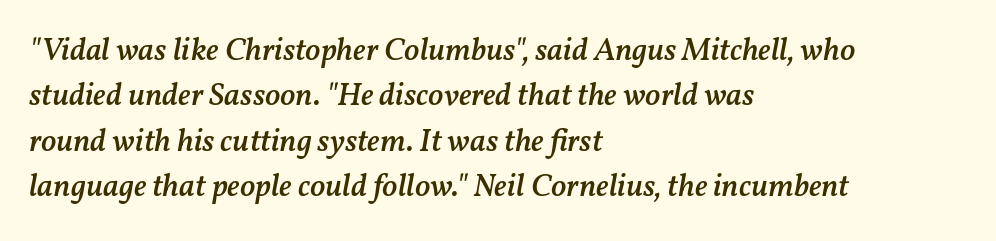
Set as a demibold, roughly 600 on the weight scale. The block of text has a typical density, with ordinary space between rows. In terms of letterspacing, this is plain default setting. Teacher's note: observe the even left margin — that is flush-left alignment. Each letter keeps its own natural width here, so spacing adapts to shape.
